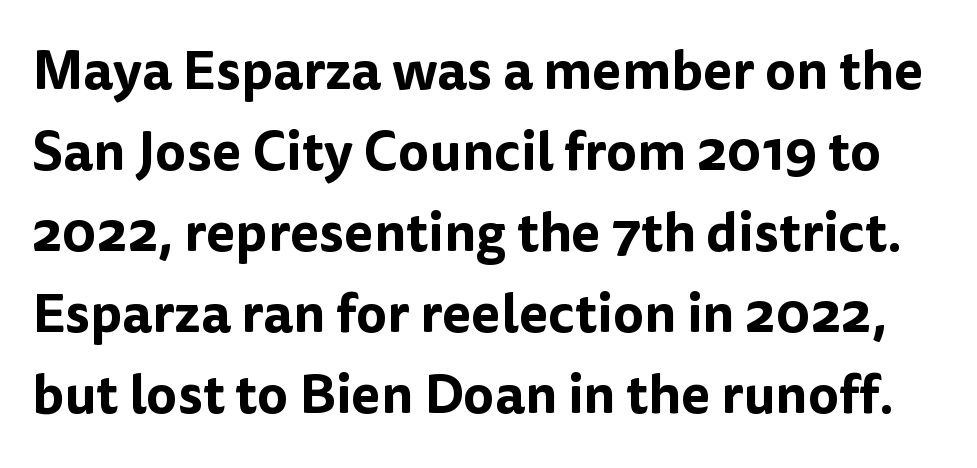
The image shows 54 px sans-serif type, upright; set normal line spacing (1.5x), normal letter spacing, not underlined; low stroke contrast and a medium x-height.
